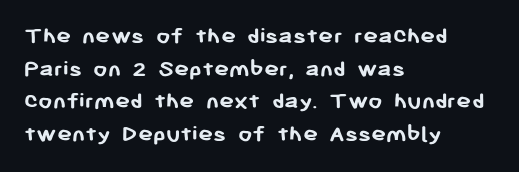
The image shows 25 px bold type, upright; set left-aligned, normal line spacing (1.31x), normal letter spacing, not underlined.
